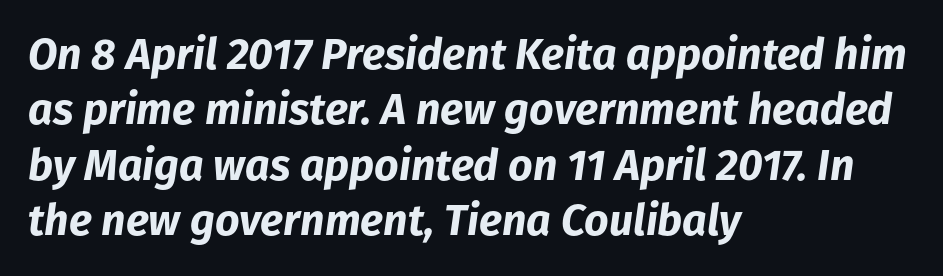
The image shows 43 px bold type, italic (leaning right); set left-aligned, normal line spacing (1.29x), normal letter spacing, not underlined; low stroke contrast and a medium x-height.
